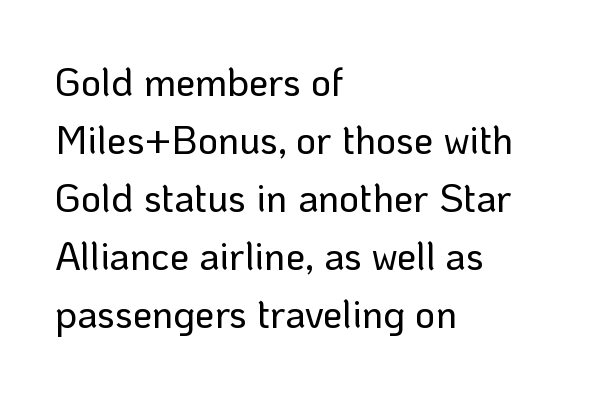
The image shows 39 px sans-serif type, upright; set left-aligned, normal line spacing (1.49x), normal letter spacing, not underlined; low stroke contrast and a medium x-height.
